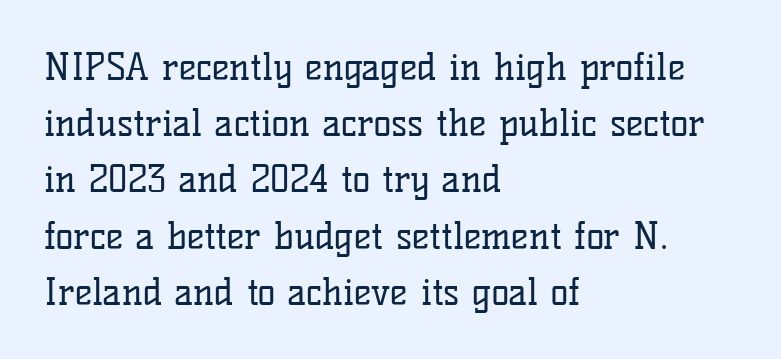
{"serif": "yes", "italic": "no", "bold": "no", "weight": "regular", "width": "normal", "stroke_contrast": "low", "x_height": "medium", "monospaced": "no", "underline": "no", "align": "left", "line_spacing": "normal", "line_spacing_ratio": 1.52, "letter_spacing": "normal", "letter_spacing_em": 0.0, "glyph_px": 37}
